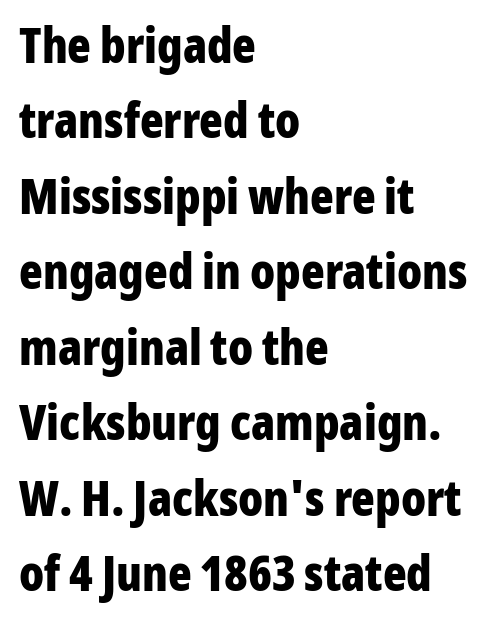
{"serif": "no", "italic": "no", "bold": "yes", "weight": "bold", "width": "condensed", "stroke_contrast": "low", "x_height": "medium", "monospaced": "no", "underline": "no", "align": "left", "line_spacing": "normal", "line_spacing_ratio": 1.54, "letter_spacing": "normal", "letter_spacing_em": 0.0, "glyph_px": 49}
